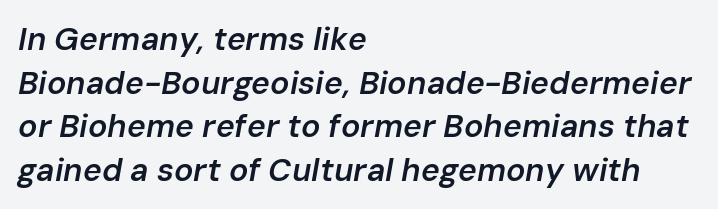
{"italic": "yes", "lean": "right", "slant_degrees": 10, "bold": "semi", "weight": "semibold", "width": "normal", "stroke_contrast": "low", "x_height": "medium", "monospaced": "no", "underline": "no", "align": "left", "line_spacing": "normal", "line_spacing_ratio": 1.36, "letter_spacing": "normal", "letter_spacing_em": 0.0, "glyph_px": 32}
